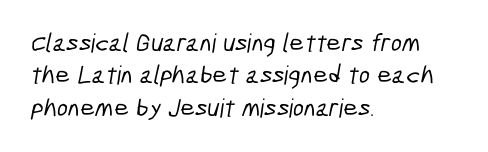
Tracking here is standard; glyphs follow each other at the usual distance. Check the space under the baseline: it is left empty. The lines in this sample share a left origin and differ only in where they stop. Horizontal bands of white between lines are of average thickness.
